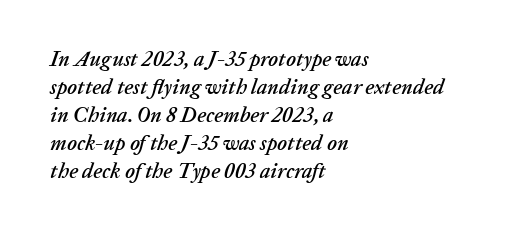
Italic? Definitely — the glyphs are oblique. This rendering features lettering with no underline. The typesetter chose a ragged-right arrangement here. A typesetter would call this leading conventional body-copy spacing. This sample uses plain, unmodified letter spacing.
